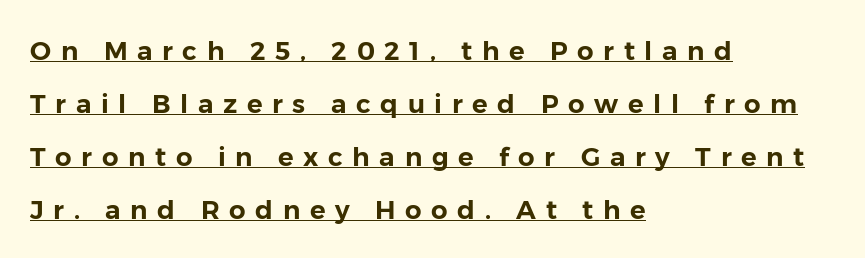
Q: Is the text italic (slanted)? A: No, it is upright.
Q: Is the text underlined? A: Yes.
Q: How is the paragraph aligned? A: Left-aligned.
Q: Is the spacing between letters normal or unusually wide? A: Unusually wide.
Q: Is the spacing between lines tight, normal or loose? A: Loose.
